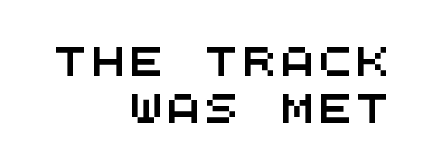
Alignment: flush right. Students, observe: this is what conventionally led text looks like. Underlining? Definitely not there. Think of a typewriter: that constant character pitch is what you see here. The text was rendered using a sans face with plain stroke endings.
